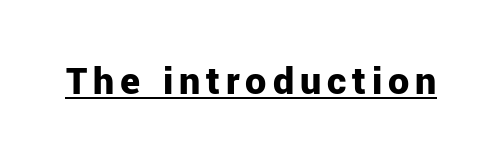
Q: Is the text bold? A: Yes.
Q: Is the text italic (slanted)? A: No, it is upright.
Q: Is the typeface a serif or a sans-serif typeface? A: Sans-serif.
Q: Is the text underlined? A: Yes.
Q: Width (condensed, normal, or wide)? A: Normal.
Q: Stroke contrast? A: Low.
Q: x-height? A: Medium.
Q: Monospaced? A: No.
